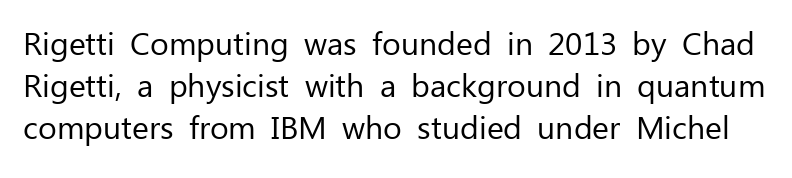
Q: Is the text bold? A: No.
Q: Is the text italic (slanted)? A: No, it is upright.
Q: Is the typeface a serif or a sans-serif typeface? A: Sans-serif.
Q: Is the text underlined? A: No.
Q: Is the spacing between letters normal or unusually wide? A: Normal.
Q: Is the spacing between lines tight, normal or loose? A: Normal.
Q: Width (condensed, normal, or wide)? A: Normal.
Q: Stroke contrast? A: Low.
Q: x-height? A: Medium.
Q: Monospaced? A: No.
